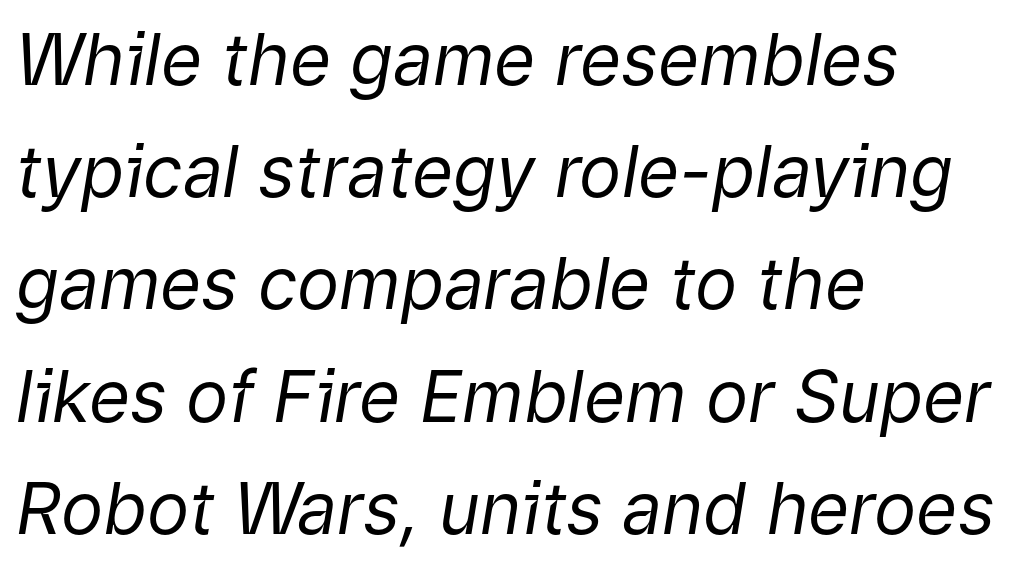
{"italic": "yes", "lean": "right", "slant_degrees": 9, "bold": "no", "weight": "regular", "width": "normal", "stroke_contrast": "low", "x_height": "medium", "monospaced": "no", "underline": "no", "align": "left", "line_spacing": "normal", "line_spacing_ratio": 1.58, "letter_spacing": "normal", "letter_spacing_em": 0.0, "glyph_px": 71}
